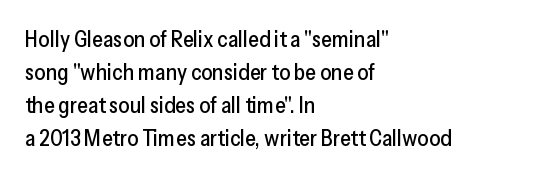
{"italic": "no", "underline": "no", "align": "left", "line_spacing": "normal", "line_spacing_ratio": 1.5, "letter_spacing": "normal", "letter_spacing_em": 0.0, "glyph_px": 22}
